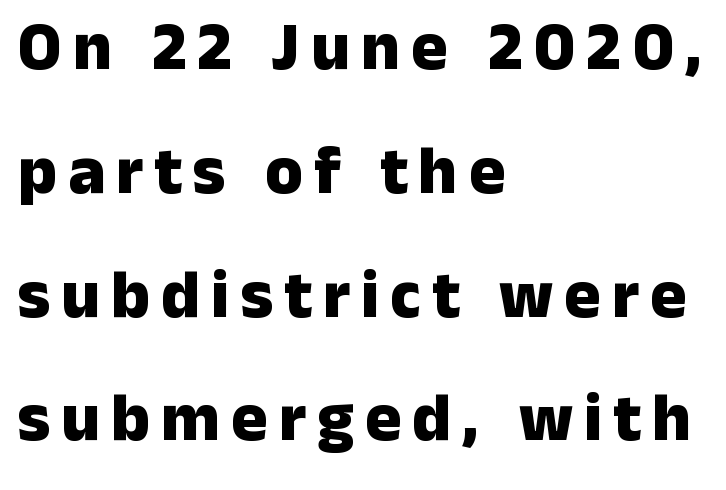
Each letter keeps its own natural width here, so spacing adapts to shape. The lines are quadded left. Posture: vertical. The characters display no serif detailing; their extremities are plain. The strokes are fattened all the way to bold. Beneath every word, the page is bare.
